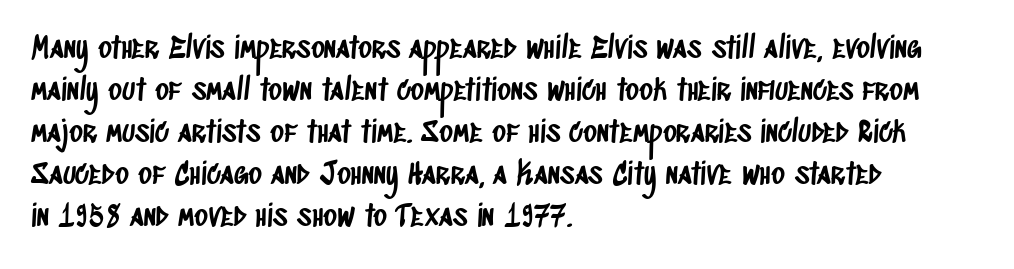
This rendering employs a face without finishing strokes, i.e., a sans-serif. Think of a printed novel: that variable character pitch is what you see here. The face used here is rendered with its standard letterfit. Nobody drew a line under any word here. A typesetter would call this leading conventional body-copy spacing.
